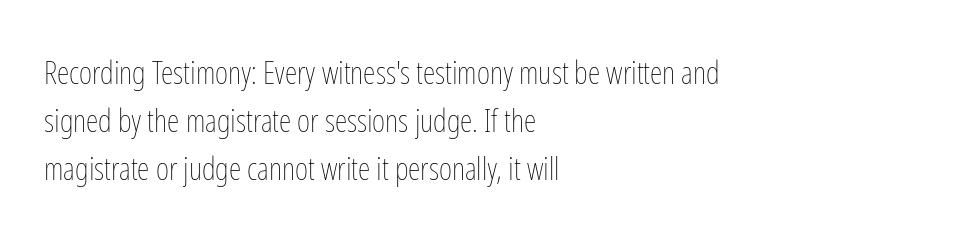
Q: Is the text bold? A: No.
Q: Is the text italic (slanted)? A: No, it is upright.
Q: Is the text underlined? A: No.
Q: How is the paragraph aligned? A: Left-aligned.
Q: Is the spacing between letters normal or unusually wide? A: Normal.
Q: Is the spacing between lines tight, normal or loose? A: Normal.
Q: Width (condensed, normal, or wide)? A: Condensed.
Q: Stroke contrast? A: Low.
Q: x-height? A: Medium.
Q: Monospaced? A: No.
